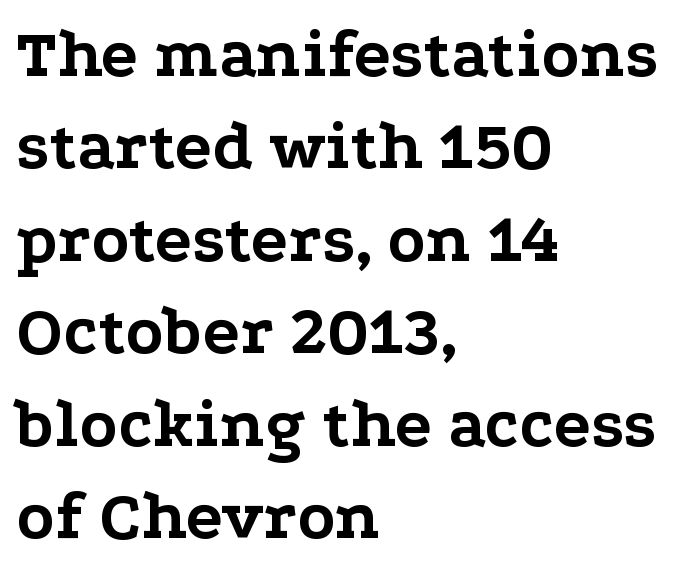
{"serif": "yes", "italic": "no", "bold": "yes", "weight": "bold", "width": "wide", "stroke_contrast": "low", "x_height": "medium", "monospaced": "no", "underline": "no", "align": "left", "line_spacing": "normal", "line_spacing_ratio": 1.34, "letter_spacing": "normal", "letter_spacing_em": 0.0, "glyph_px": 69}
